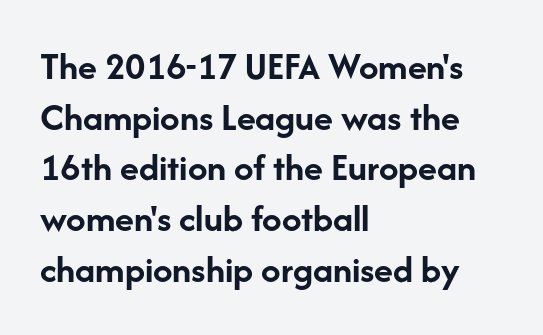
{"serif": "no", "italic": "no", "bold": "yes", "weight": "semibold", "width": "normal", "stroke_contrast": "low", "x_height": "medium", "monospaced": "no", "underline": "no", "align": "left", "line_spacing": "normal", "line_spacing_ratio": 1.3, "letter_spacing": "normal", "letter_spacing_em": 0.0, "glyph_px": 39}
